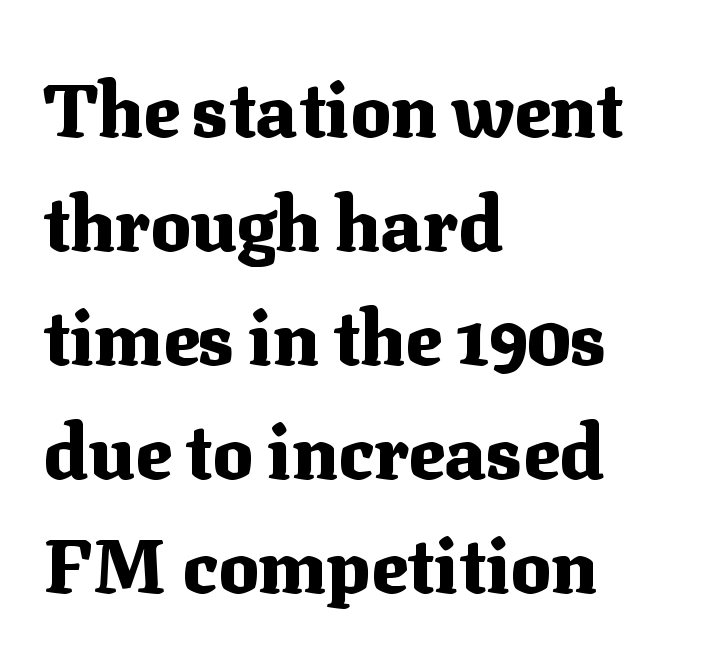
The image shows 75 px heavy serif type, upright; set left-aligned, normal line spacing (1.52x), normal letter spacing, not underlined; medium stroke contrast and a medium x-height.
